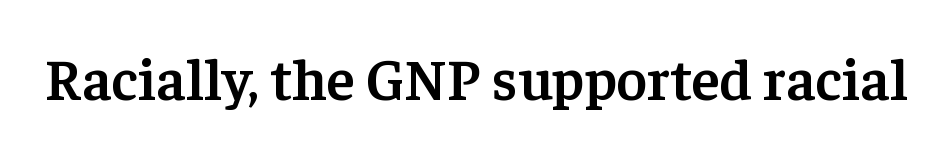
The image shows 59 px semibold serif type, upright; set normal letter spacing, not underlined; low stroke contrast and a medium x-height.
